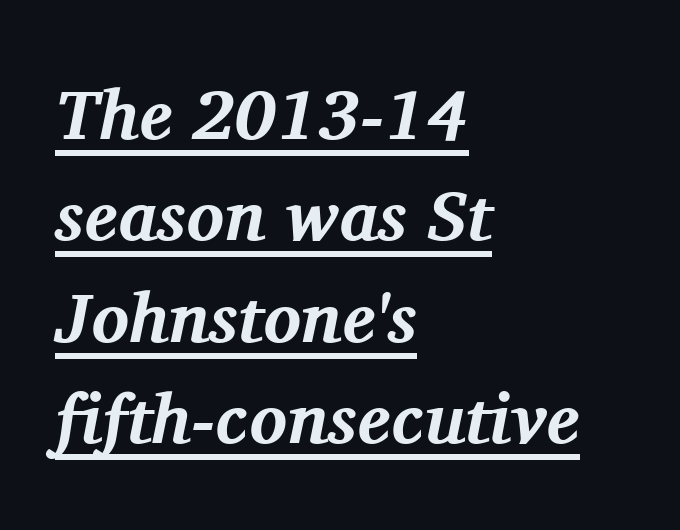
{"serif": "yes", "italic": "yes", "lean": "right", "slant_degrees": 11, "bold": "yes", "weight": "bold", "width": "normal", "stroke_contrast": "medium", "x_height": "medium", "monospaced": "no", "underline": "yes", "align": "left", "line_spacing": "normal", "line_spacing_ratio": 1.45, "letter_spacing": "normal", "letter_spacing_em": 0.0, "glyph_px": 70}
